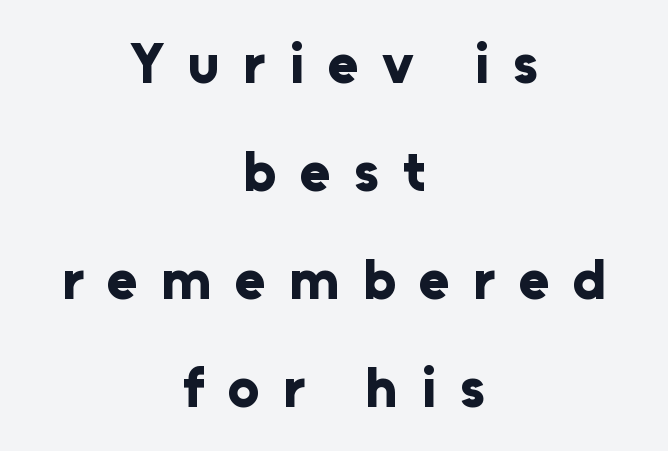
The image shows 56 px bold sans-serif type, upright; set centered, loose line spacing (1.93x), unusually wide letter spacing (+0.42 em), not underlined; low stroke contrast and a medium x-height.
